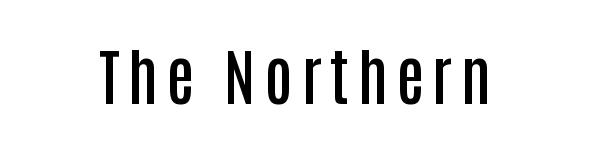
Q: Is the text bold? A: Semi-bold.
Q: Is the text italic (slanted)? A: No, it is upright.
Q: Is the typeface a serif or a sans-serif typeface? A: Sans-serif.
Q: Is the text underlined? A: No.
Q: How is the paragraph aligned? A: Centered.
Q: Width (condensed, normal, or wide)? A: Condensed.
Q: Stroke contrast? A: Low.
Q: x-height? A: Large.
Q: Monospaced? A: No.
